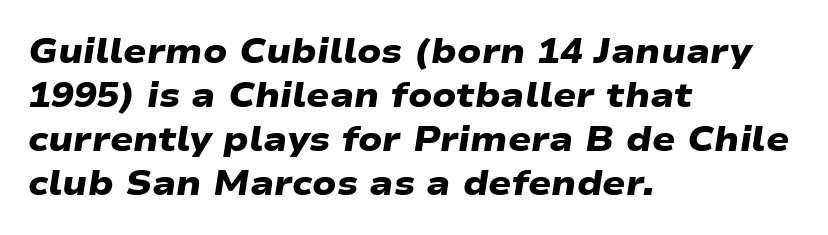
Q: Is the text bold? A: Yes.
Q: Is the typeface a serif or a sans-serif typeface? A: Sans-serif.
Q: Is the text underlined? A: No.
Q: How is the paragraph aligned? A: Left-aligned.
Q: Is the spacing between letters normal or unusually wide? A: Normal.
Q: Is the spacing between lines tight, normal or loose? A: Normal.
Q: Width (condensed, normal, or wide)? A: Wide.
Q: Stroke contrast? A: Low.
Q: x-height? A: Medium.
Q: Monospaced? A: No.
